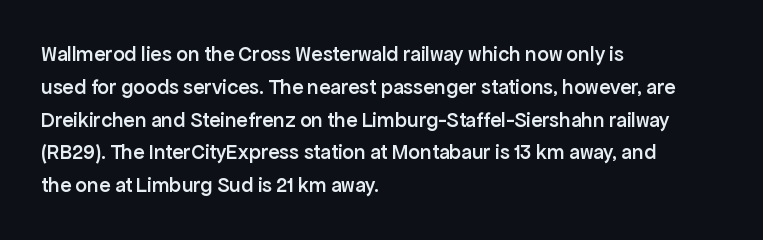
A somewhat darkened texture: the type is semibold rather than bold. Every stem runs plumb, perpendicular to the baseline. No extra tracking has been applied to these lines. A bare baseline throughout the passage. Every row of glyphs begins at an identical x-position on the left. Normally led — the rows are evenly, conventionally spaced.
